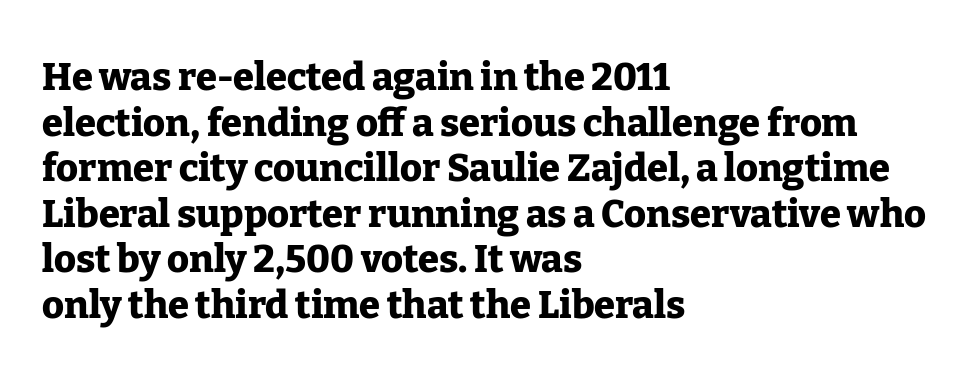
Unlike italic type, these characters show no tilt at all. Tracking value appears to be zero — textbook default spacing. The passage shown is emphatically bold. Small tapered or slab feet sit at the stroke ends, so this counts as serif. The passage shown is typed in a proportional face where columns would drift.
